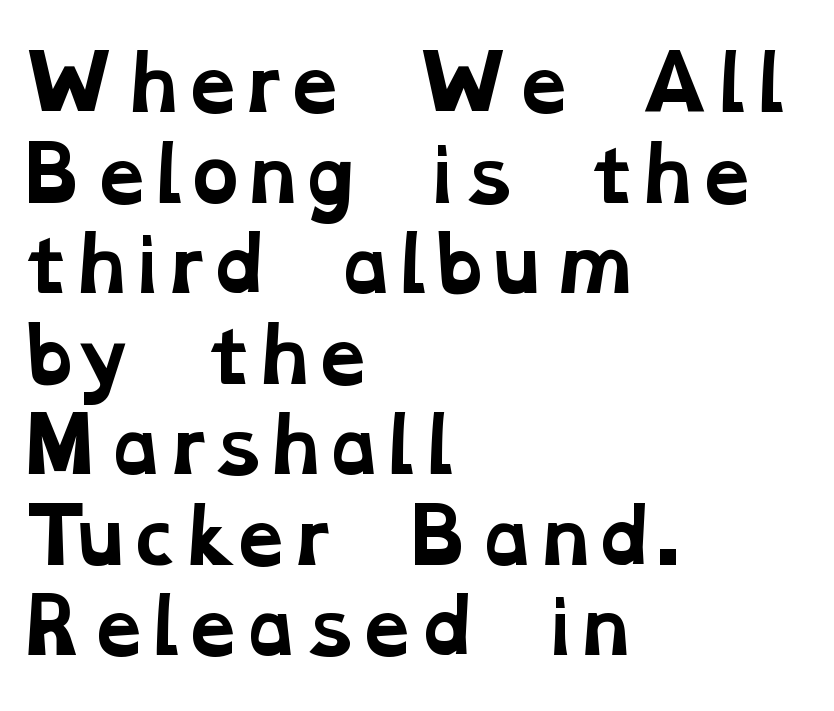
The image shows 73 px bold, wide serif type; set left-aligned, line spacing 1.24x, normal letter spacing, not underlined; low stroke contrast and a medium x-height.
